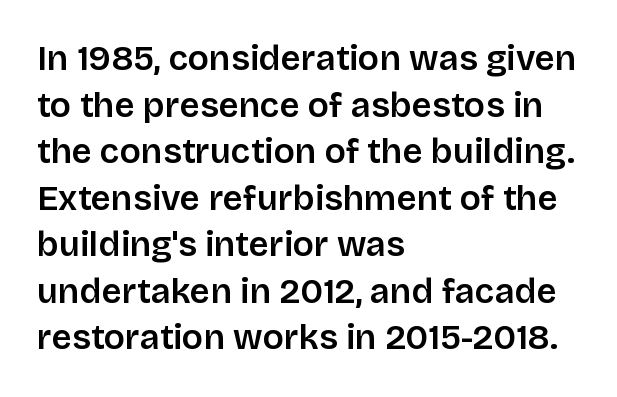
The image shows 35 px sans-serif type, upright; set left-aligned, normal line spacing (1.33x), normal letter spacing, not underlined; low stroke contrast and a large x-height.
